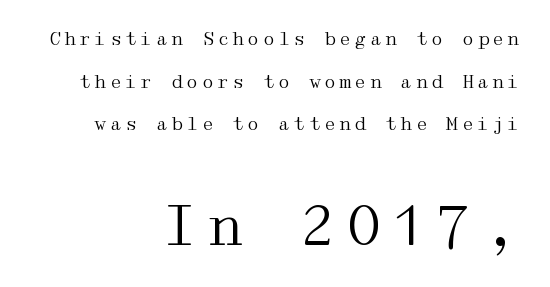
Q: Is the text bold? A: No.
Q: Is the text italic (slanted)? A: No, it is upright.
Q: Is the typeface a serif or a sans-serif typeface? A: Serif.
Q: Is the text underlined? A: No.
Q: How is the paragraph aligned? A: Right-aligned.
Q: Is the spacing between lines tight, normal or loose? A: Loose.
Q: Which block of text is set in a larger size, the first (top) or the second (bottom)? A: The second (bottom) one.
Q: Width (condensed, normal, or wide)? A: Wide.
Q: Stroke contrast? A: Medium.
Q: x-height? A: Medium.
